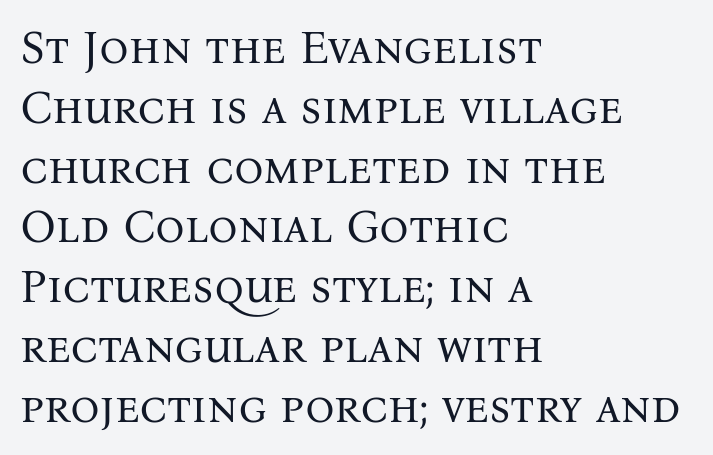
The image shows 46 px regular-weight serif type, upright; set left-aligned, normal line spacing (1.3x), normal letter spacing, not underlined; medium stroke contrast and a medium x-height.
